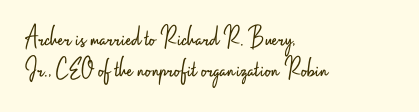
The image shows 29 px light, condensed sans-serif type; set left-aligned, tight line spacing (1.08x), normal letter spacing, not underlined; low stroke contrast and a small x-height.
